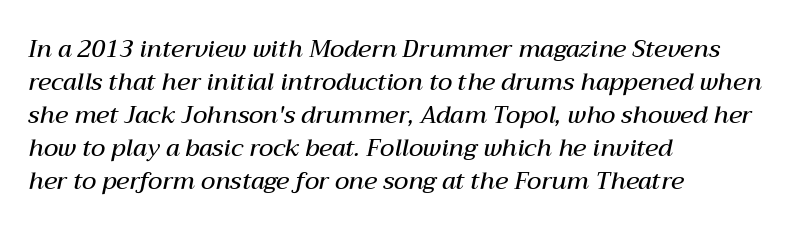
Is the type slanted? Yes — the strokes lean at a clear angle. Honestly, the row spacing looks completely unremarkable. These lines are set flush left with a ragged right edge. No word sits above an underline.
